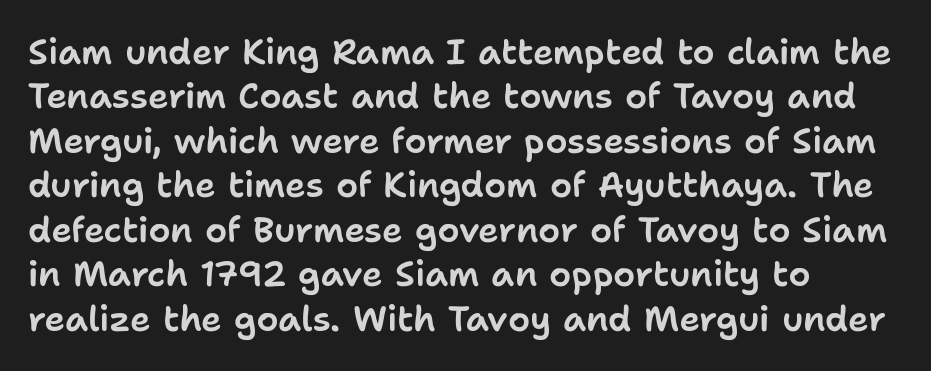
{"serif": "no", "italic": "no", "width": "normal", "stroke_contrast": "low", "x_height": "medium", "monospaced": "no", "underline": "no", "align": "left", "line_spacing": "normal", "line_spacing_ratio": 1.27, "letter_spacing": "normal", "letter_spacing_em": 0.0, "glyph_px": 35}
